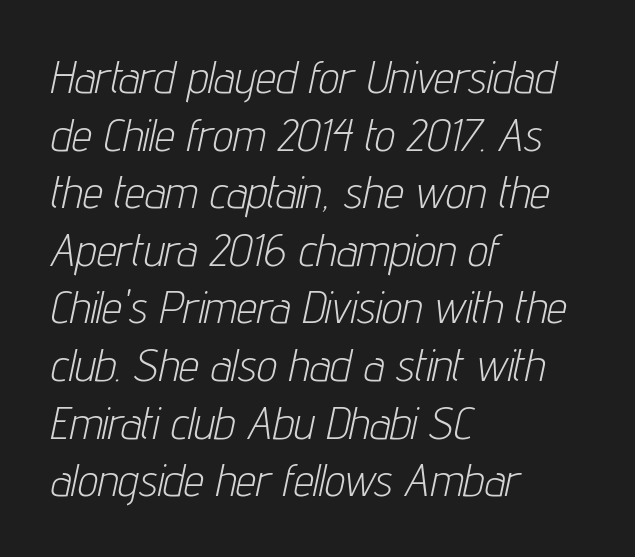
Regarding leading, the lines here are spaced in the standard way. Underline: absent. Looking at the ascenders, they clearly lean. Weight class: somewhere from thin through regular.
